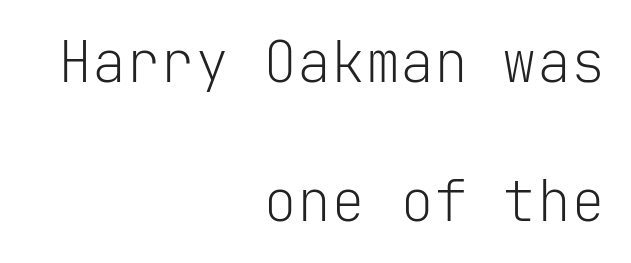
Q: Is the text bold? A: No.
Q: Is the text italic (slanted)? A: No, it is upright.
Q: Is the typeface a serif or a sans-serif typeface? A: Sans-serif.
Q: Is the text underlined? A: No.
Q: How is the paragraph aligned? A: Right-aligned.
Q: Is the spacing between letters normal or unusually wide? A: Normal.
Q: Is the spacing between lines tight, normal or loose? A: Loose.
Q: Width (condensed, normal, or wide)? A: Normal.
Q: Stroke contrast? A: Low.
Q: x-height? A: Medium.
Q: Monospaced? A: Yes.
